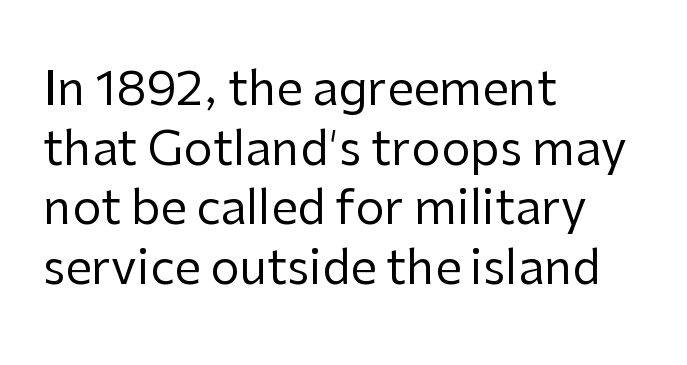
{"serif": "no", "italic": "no", "bold": "no", "weight": "regular", "width": "normal", "stroke_contrast": "low", "x_height": "medium", "monospaced": "no", "underline": "no", "align": "left", "line_spacing": "normal", "line_spacing_ratio": 1.27, "letter_spacing": "normal", "letter_spacing_em": 0.0, "glyph_px": 47}
